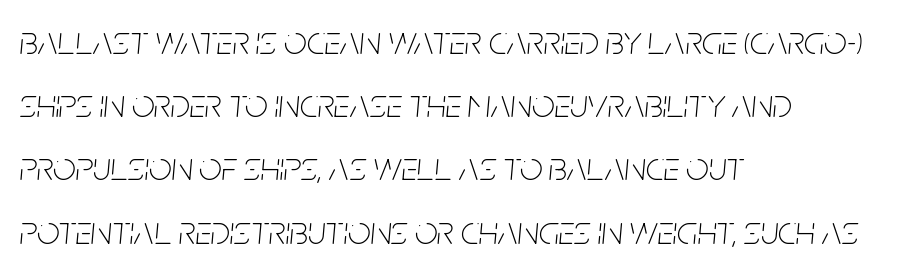
Stroke thickness stays within the range of a standard reading face or lighter. The letterforms sit shoulder to shoulder at normal distance. This sample has the flowing, uneven cadence of proportional lettering. The typography opts for an oblique posture over an upright one.
